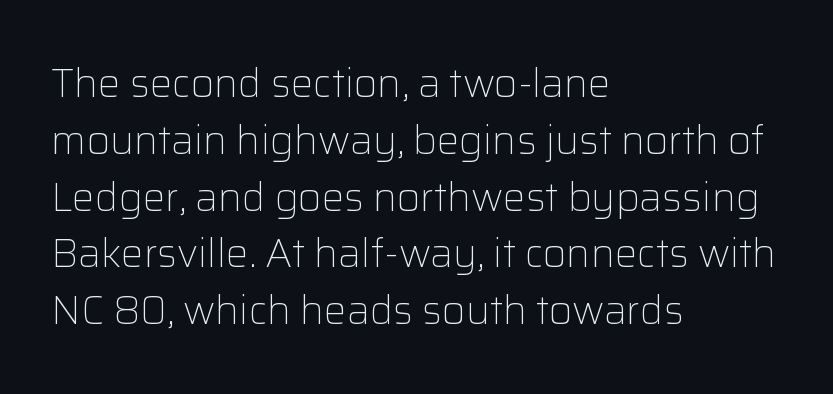
Q: Is the text bold? A: No.
Q: Is the text italic (slanted)? A: No, it is upright.
Q: Is the typeface a serif or a sans-serif typeface? A: Sans-serif.
Q: Is the text underlined? A: No.
Q: How is the paragraph aligned? A: Left-aligned.
Q: Is the spacing between letters normal or unusually wide? A: Normal.
Q: Is the spacing between lines tight, normal or loose? A: Normal.
Q: Width (condensed, normal, or wide)? A: Normal.
Q: Stroke contrast? A: Low.
Q: x-height? A: Medium.
Q: Monospaced? A: No.
